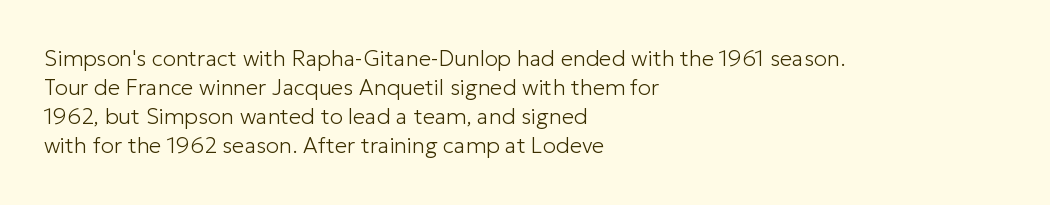
The image shows 22 px text type, upright; set left-aligned, normal line spacing (1.32x), normal letter spacing, not underlined.
